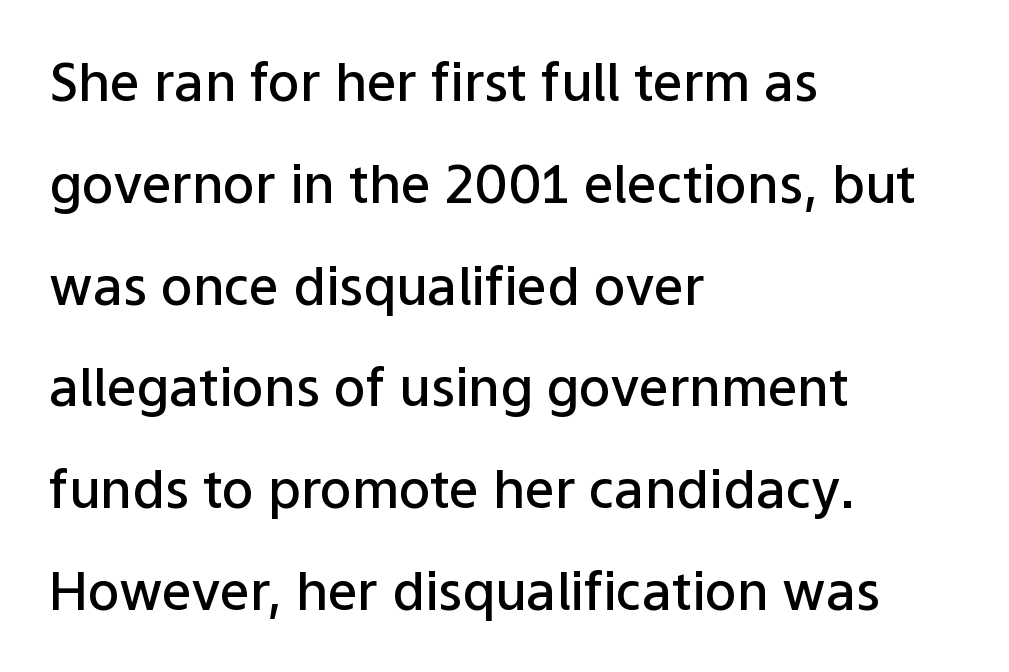
{"serif": "no", "italic": "no", "bold": "semi", "weight": "semibold", "width": "normal", "stroke_contrast": "low", "x_height": "medium", "monospaced": "no", "underline": "no", "align": "left", "line_spacing": "loose", "line_spacing_ratio": 1.92, "letter_spacing": "normal", "letter_spacing_em": 0.0, "glyph_px": 53}
